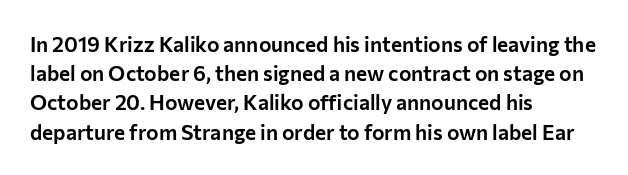
Each word holds together tightly as a unit, with standard inter-letter gaps. Left-aligned paragraph, ragged on the right. The vertical gap from one line to the next is medium. Nope, not italic — everything's standing straight. Check the space under the baseline: it is left empty.
